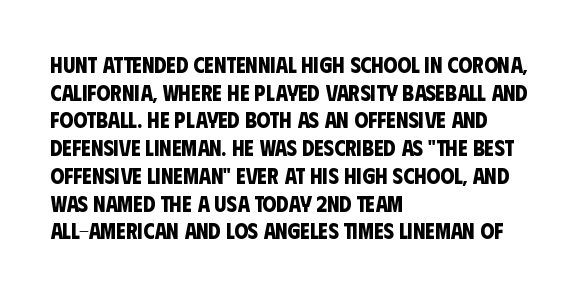
The foot of each line stays bare and open. The passage shown has conventional tracking throughout. Line spacing here is normal. A student would call this left alignment; a typographer would say flush left, rag right.
